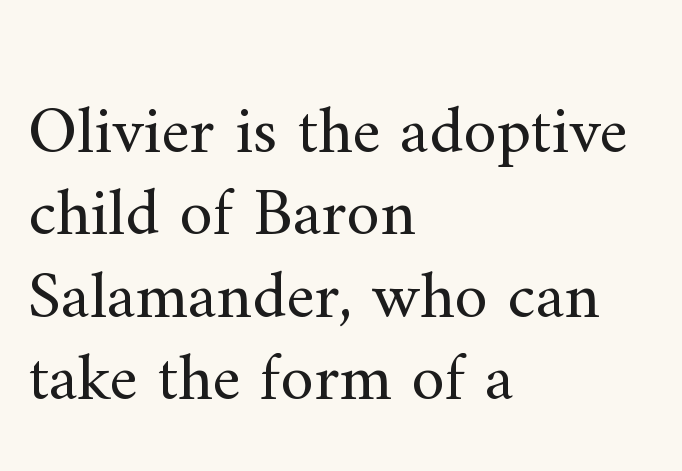
The rendering shows small feet on the letterforms — a serif design. Nope, not italic — everything's standing straight. Alignment: flush left. The gap between lines stays unmarked.
